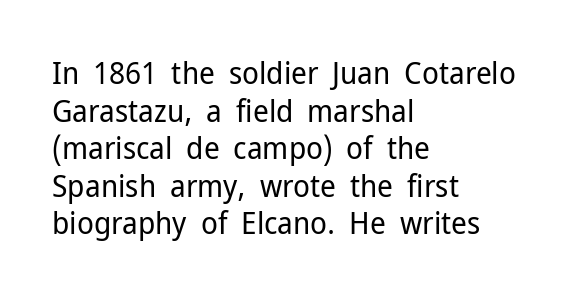
Q: Is the text bold? A: No.
Q: Is the text italic (slanted)? A: No, it is upright.
Q: Is the typeface a serif or a sans-serif typeface? A: Sans-serif.
Q: Is the text underlined? A: No.
Q: How is the paragraph aligned? A: Left-aligned.
Q: Is the spacing between letters normal or unusually wide? A: Normal.
Q: Width (condensed, normal, or wide)? A: Normal.
Q: Stroke contrast? A: Low.
Q: x-height? A: Medium.
Q: Monospaced? A: No.
